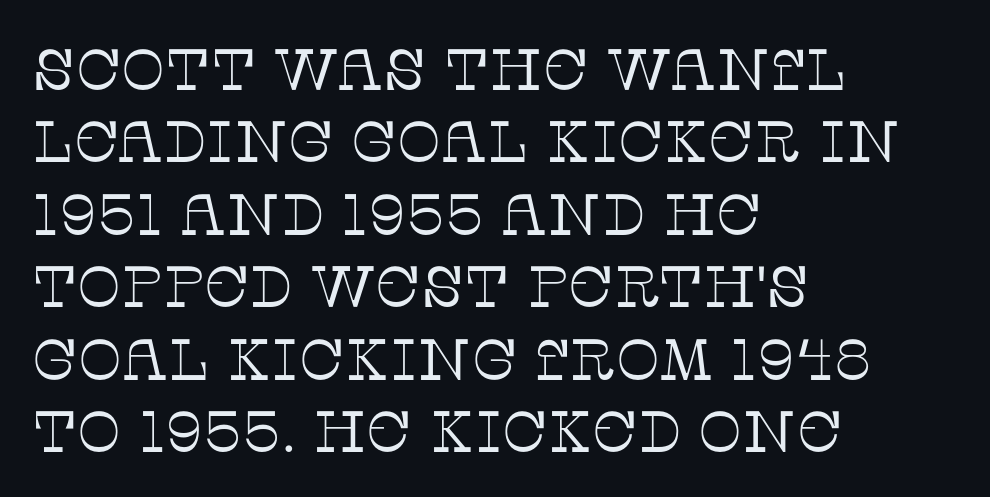
Letters have the restrained weight of plain body copy at most. Does the copy run flush right? No — it runs flush left. Character widths vary here, with narrow letters taking less room than wide ones. Observe the ordinary spacing: letters are neighbours, not strangers. If you measured baseline to baseline, you'd find a middling distance.
